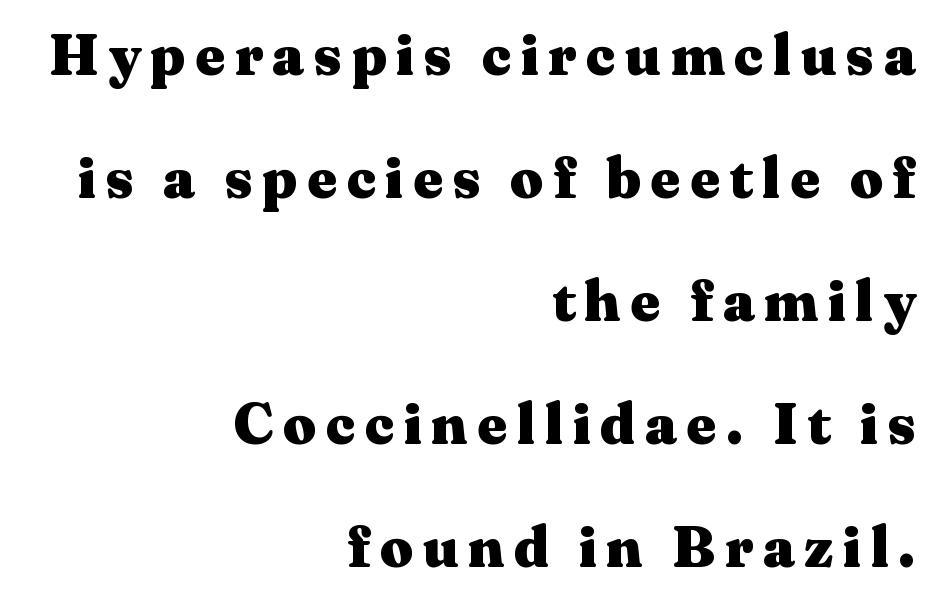
These lines are rendered in a variable-pitch font. A dark, heavy texture on the line: the type is bold. Style check: upright. Clear beneath every line of the passage. What kind of face is this? One with serifs.
